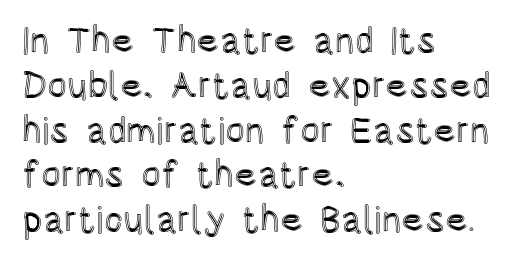
Q: Is the text italic (slanted)? A: No, it is upright.
Q: Is the text underlined? A: No.
Q: How is the paragraph aligned? A: Left-aligned.
Q: Is the spacing between letters normal or unusually wide? A: Normal.
Q: Width (condensed, normal, or wide)? A: Condensed.
Q: x-height? A: Large.
Q: Monospaced? A: No.
